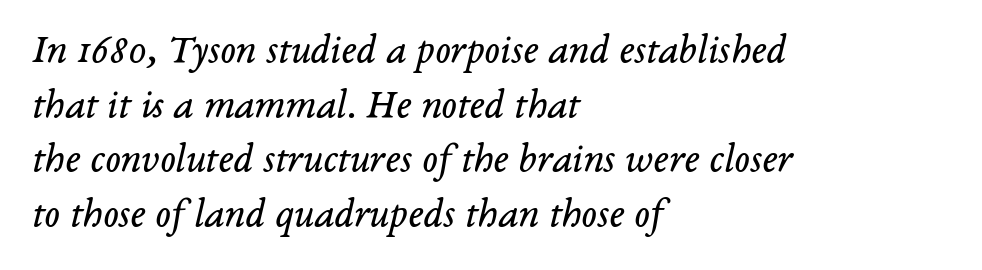
{"serif": "yes", "italic": "yes", "lean": "right", "slant_degrees": 14, "bold": "no", "weight": "regular", "width": "normal", "stroke_contrast": "low", "x_height": "medium", "monospaced": "no", "underline": "no", "align": "left", "line_spacing": "normal", "line_spacing_ratio": 1.33, "letter_spacing": "normal", "letter_spacing_em": 0.0, "glyph_px": 41}
